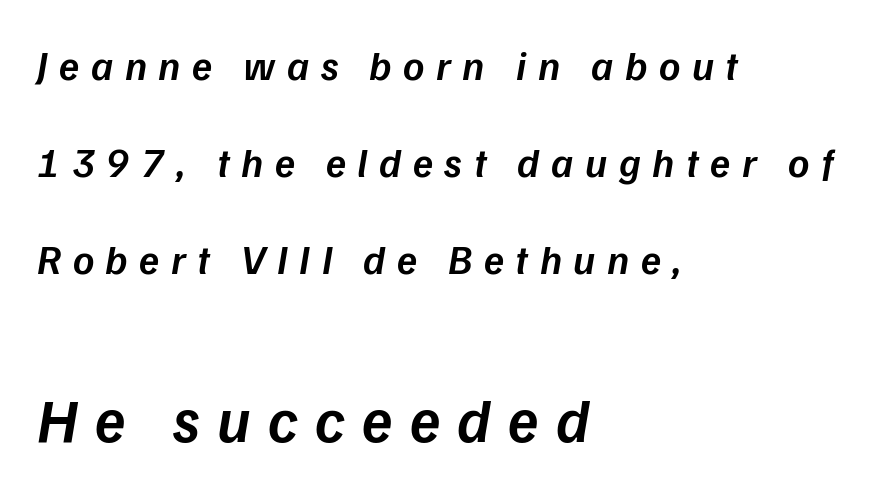
The image shows 62 px semibold type, italic (leaning right); set left-aligned, loose line spacing (2.37x), unusually wide letter spacing (+0.28 em), not underlined; the second (bottom) block is 1.51x larger; low stroke contrast and a medium x-height.
